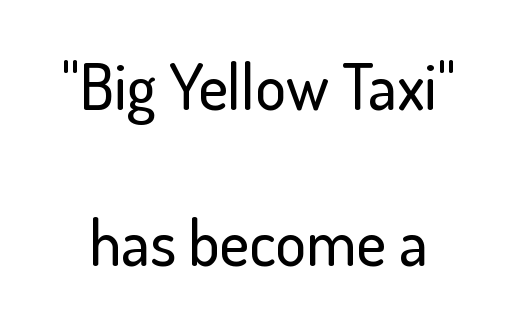
{"serif": "no", "italic": "no", "width": "normal", "stroke_contrast": "low", "x_height": "small", "monospaced": "no", "underline": "no", "line_spacing": "loose", "line_spacing_ratio": 2.43, "letter_spacing": "normal", "letter_spacing_em": 0.0, "glyph_px": 64}
